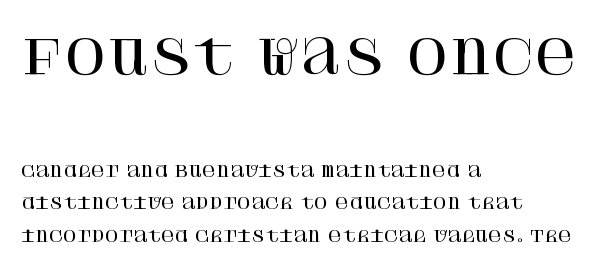
The image shows 46 px serif type, upright; set left-aligned, loose line spacing (2.19x), normal letter spacing, not underlined; the first (top) block is 3.07x larger; high stroke contrast and a large x-height.
